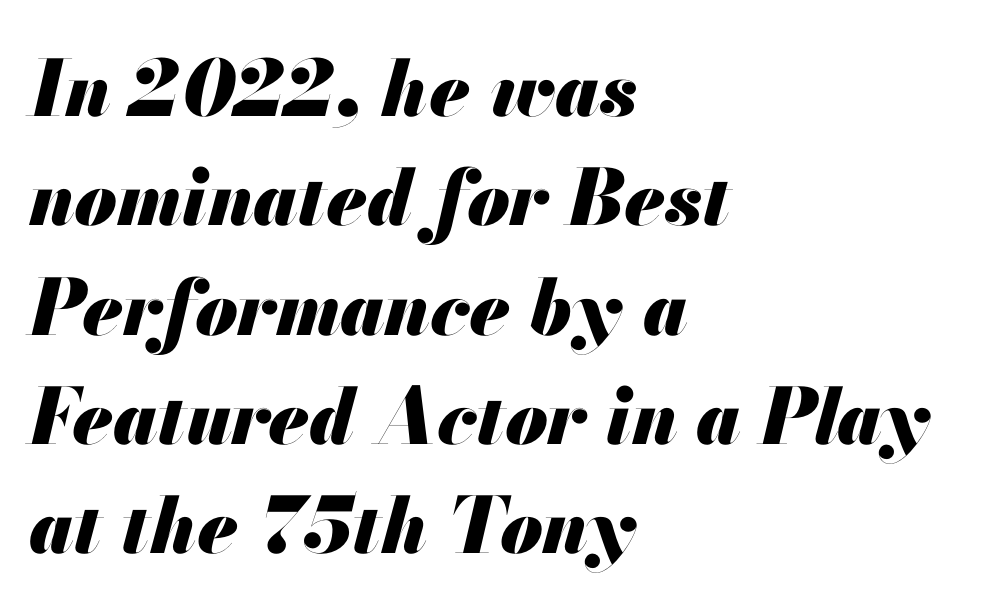
Q: Is the text bold? A: Yes.
Q: Is the text italic (slanted)? A: Yes, it leans right by about 13 degrees.
Q: Is the text underlined? A: No.
Q: How is the paragraph aligned? A: Left-aligned.
Q: Is the spacing between letters normal or unusually wide? A: Normal.
Q: Is the spacing between lines tight, normal or loose? A: Normal.
Q: Width (condensed, normal, or wide)? A: Normal.
Q: Stroke contrast? A: Medium.
Q: x-height? A: Small.
Q: Monospaced? A: No.
